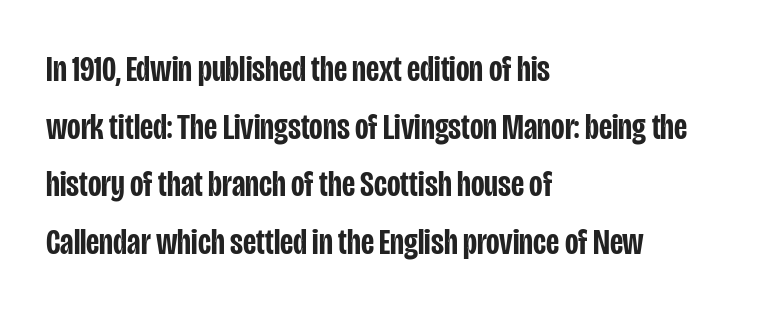
{"serif": "no", "italic": "no", "bold": "semi", "weight": "semibold", "width": "condensed", "stroke_contrast": "low", "x_height": "large", "monospaced": "no", "underline": "no", "align": "left", "line_spacing": "normal", "line_spacing_ratio": 1.56, "letter_spacing": "normal", "letter_spacing_em": 0.0, "glyph_px": 37}
